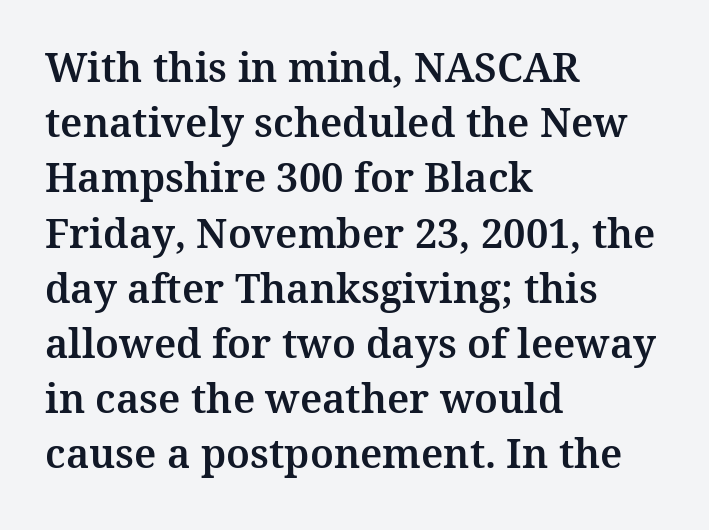
Q: Is the text italic (slanted)? A: No, it is upright.
Q: Is the typeface a serif or a sans-serif typeface? A: Serif.
Q: Is the text underlined? A: No.
Q: How is the paragraph aligned? A: Left-aligned.
Q: Is the spacing between letters normal or unusually wide? A: Normal.
Q: Is the spacing between lines tight, normal or loose? A: Normal.
Q: Width (condensed, normal, or wide)? A: Normal.
Q: Stroke contrast? A: Medium.
Q: x-height? A: Medium.
Q: Monospaced? A: No.
